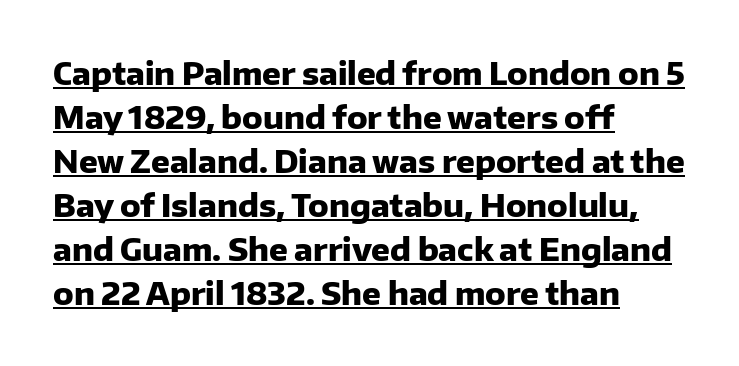
The image shows 31 px heavy sans-serif type, upright; set left-aligned, normal line spacing (1.42x), normal letter spacing, underlined; low stroke contrast and a medium x-height.
